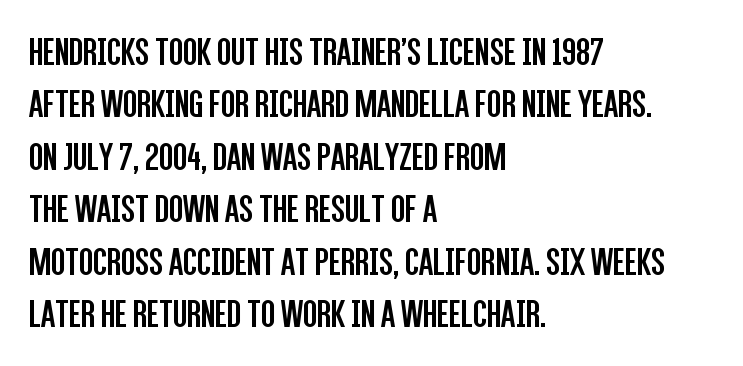
The image shows 41 px regular-weight, condensed sans-serif type, upright; set left-aligned, normal line spacing (1.28x), normal letter spacing, not underlined; low stroke contrast and a large x-height.
